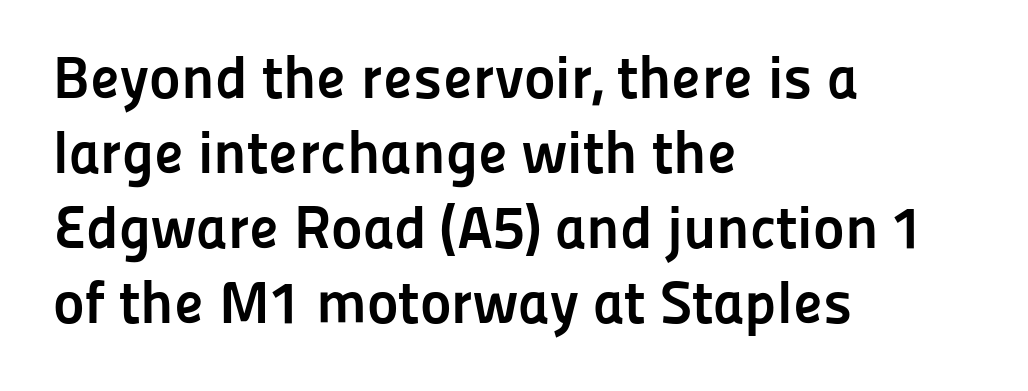
You'd pick this weight for a headline — it's a proper bold. Every row of glyphs begins at an identical x-position on the left. Examine the stroke ends and you'll find no serifs. Underline: absent. How would I describe the line gaps? Plain and ordinary. Default kerning and tracking; the words read as compact shapes.
